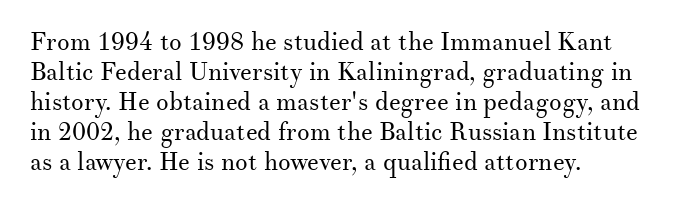
The image shows 25 px text type, upright; set left-aligned, line spacing 1.2x, normal letter spacing, not underlined.
